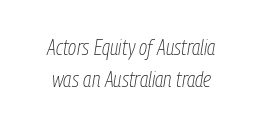
{"italic": "yes", "lean": "right", "slant_degrees": 9, "bold": "no", "underline": "no", "line_spacing": "normal", "line_spacing_ratio": 1.44, "letter_spacing": "normal", "letter_spacing_em": 0.0, "glyph_px": 22}
